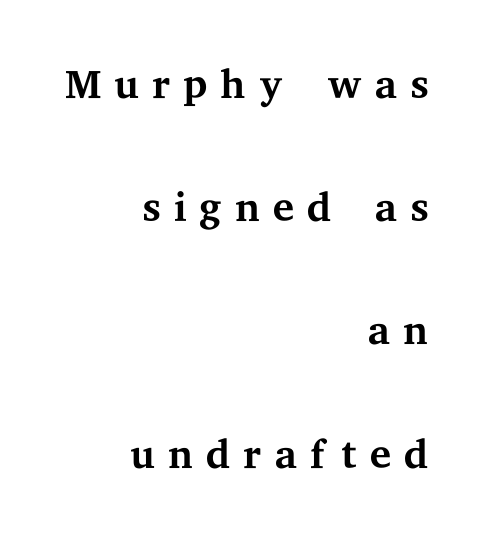
The image shows 61 px regular-weight, wide serif type, upright; set right-aligned, loose line spacing (2.02x), not underlined; medium stroke contrast and a medium x-height.
